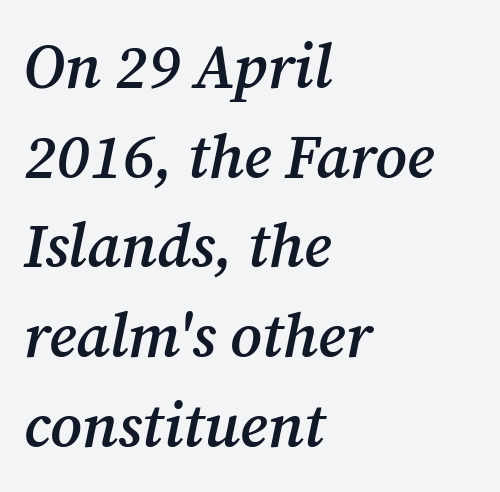
{"serif": "yes", "italic": "yes", "lean": "right", "slant_degrees": 12, "bold": "semi", "weight": "semibold", "width": "normal", "stroke_contrast": "medium", "x_height": "medium", "monospaced": "no", "underline": "no", "align": "left", "line_spacing": "normal", "line_spacing_ratio": 1.47, "letter_spacing": "normal", "letter_spacing_em": 0.0, "glyph_px": 61}
